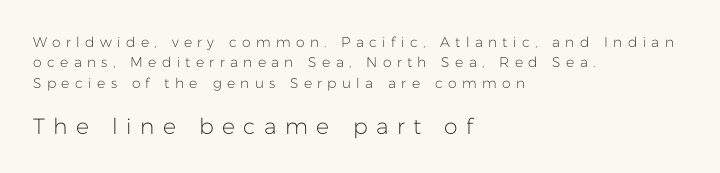
{"italic": "no", "bold": "no", "underline": "no", "align": "left", "line_spacing": "normal", "line_spacing_ratio": 1.46, "letter_spacing": "wide", "letter_spacing_em": 0.38, "larger_block": "second", "size_ratio": 1.57, "glyph_px": 22}
